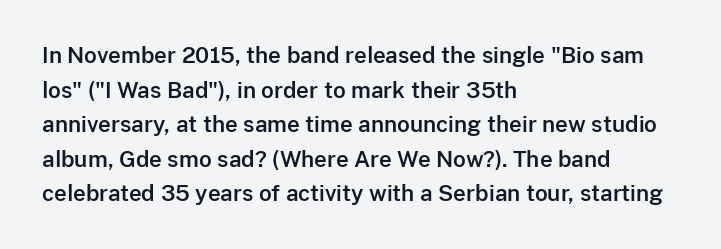
The image shows 22 px text type, upright; set left-aligned, normal line spacing (1.57x), normal letter spacing, not underlined.
